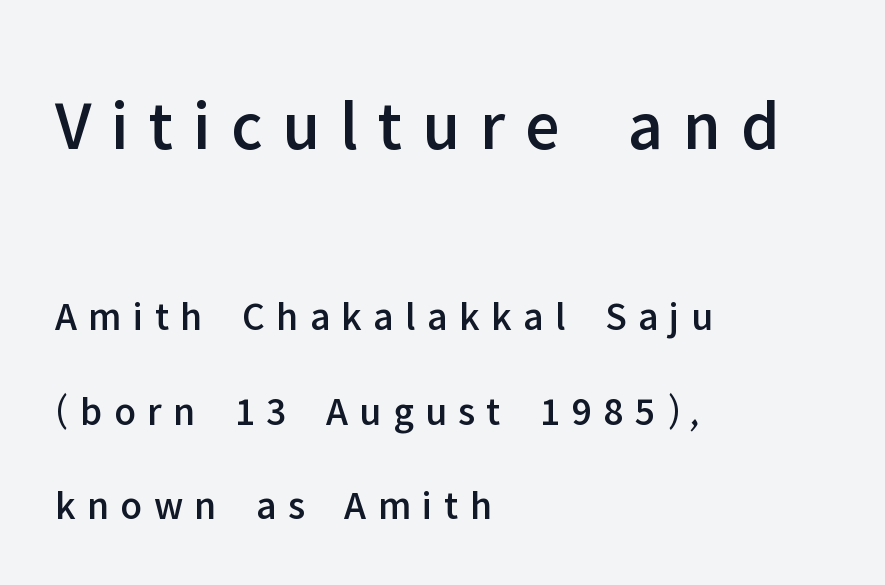
Each word looks stretched out because of the extra space between its letters. Which of the two is more prominent by size? The first, at the top. Letterform terminals end flat and unadorned throughout the passage. The space beneath each line is pristine and unruled.
